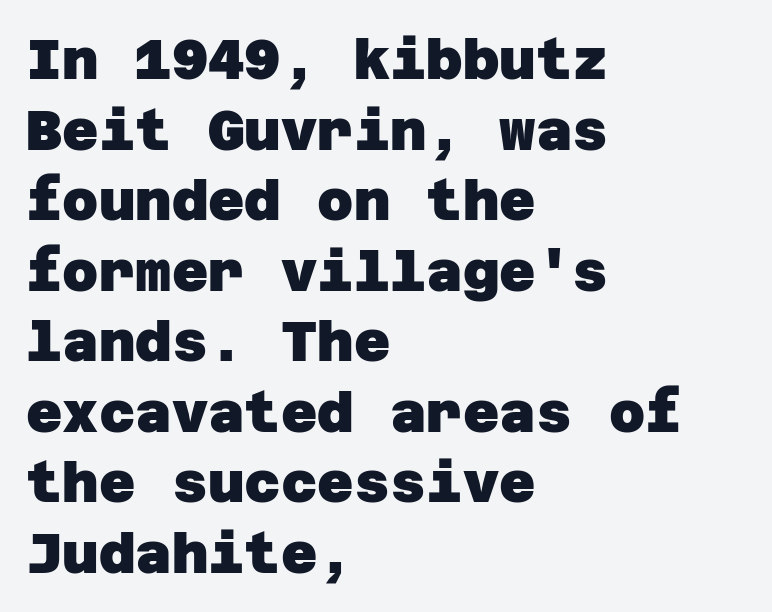
{"serif": "no", "bold": "yes", "weight": "heavy", "width": "normal", "stroke_contrast": "low", "x_height": "large", "underline": "no", "align": "left", "line_spacing": "normal", "line_spacing_ratio": 1.26, "letter_spacing": "normal", "letter_spacing_em": 0.0, "glyph_px": 56}
